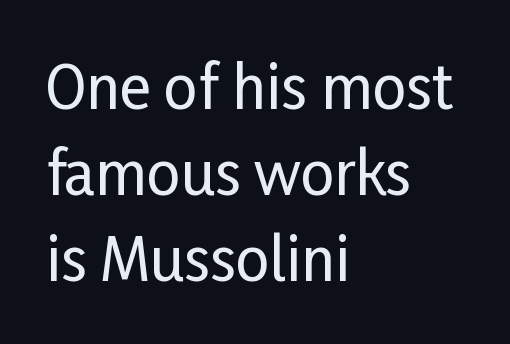
The image shows 59 px condensed sans-serif type, upright; set left-aligned, normal line spacing (1.46x), normal letter spacing, not underlined; low stroke contrast and a medium x-height.
